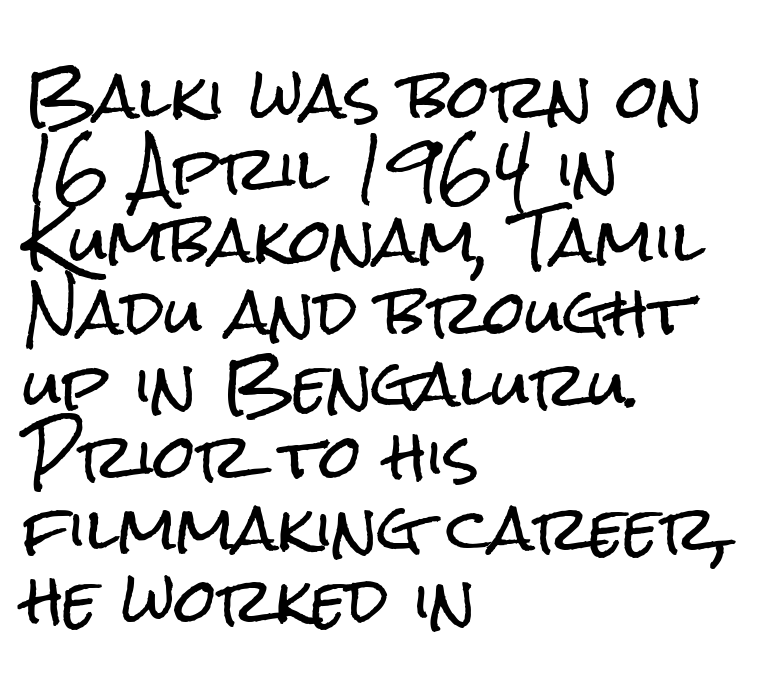
{"serif": "no", "italic": "no", "width": "condensed", "stroke_contrast": "low", "x_height": "medium", "monospaced": "no", "underline": "no", "align": "left", "line_spacing_ratio": 1.2, "letter_spacing": "normal", "letter_spacing_em": 0.0, "glyph_px": 60}
